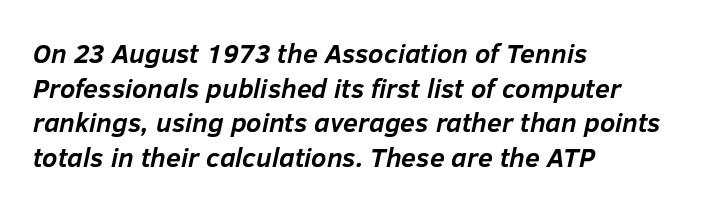
{"italic": "yes", "lean": "right", "slant_degrees": 12, "bold": "yes", "underline": "no", "align": "left", "line_spacing": "normal", "line_spacing_ratio": 1.28, "letter_spacing": "normal", "letter_spacing_em": 0.0, "glyph_px": 27}
